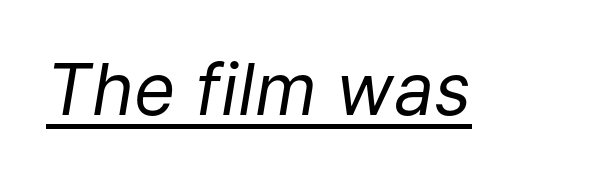
The image shows 71 px regular-weight type, italic (leaning right); set normal letter spacing, underlined; low stroke contrast and a medium x-height.
